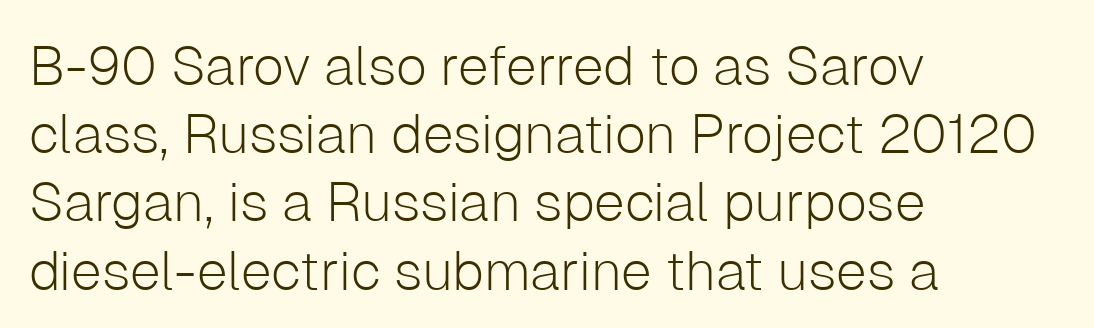
Words float on clear page, feet unadorned. Caption: standard tracking, unaltered. A light-to-regular cut is what we see here. Is the block centered? No — it sits flush against the left margin. Note the varied advance widths — an 'i' is clearly narrower than an 'm'.
